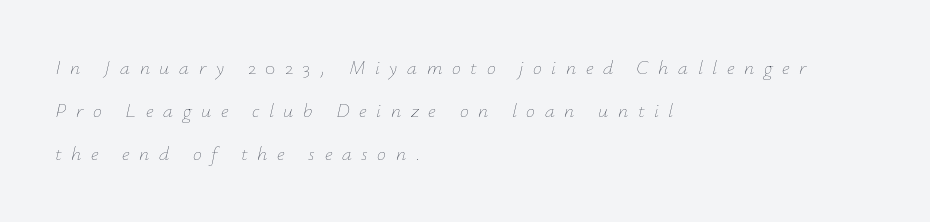
{"italic": "yes", "lean": "right", "slant_degrees": 12, "bold": "no", "underline": "no", "align": "left", "line_spacing": "loose", "line_spacing_ratio": 2.16, "letter_spacing": "wide", "letter_spacing_em": 0.48, "glyph_px": 20}
